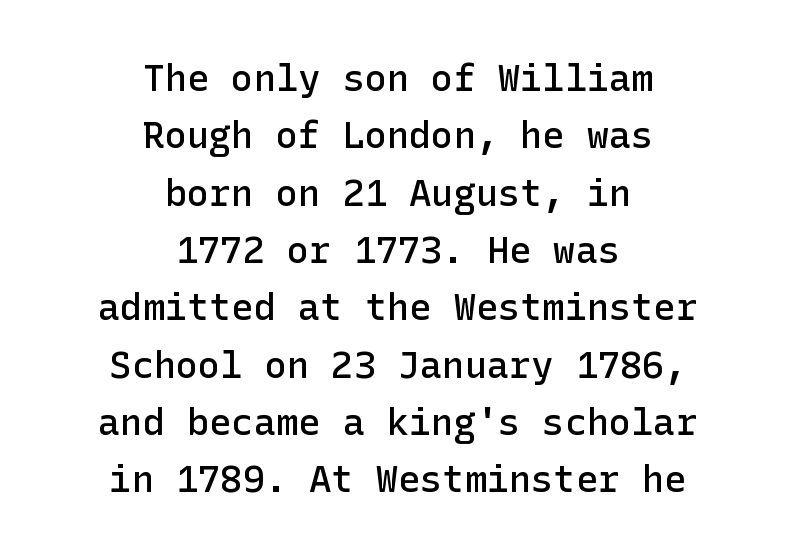
Notice how the passage keeps no hard edge, just a central spine. The type is set solid horizontally, with unmodified tracking. A bare baseline throughout the passage. Quick note: interline space is typical. Examine the stroke ends and you'll find no serifs.
